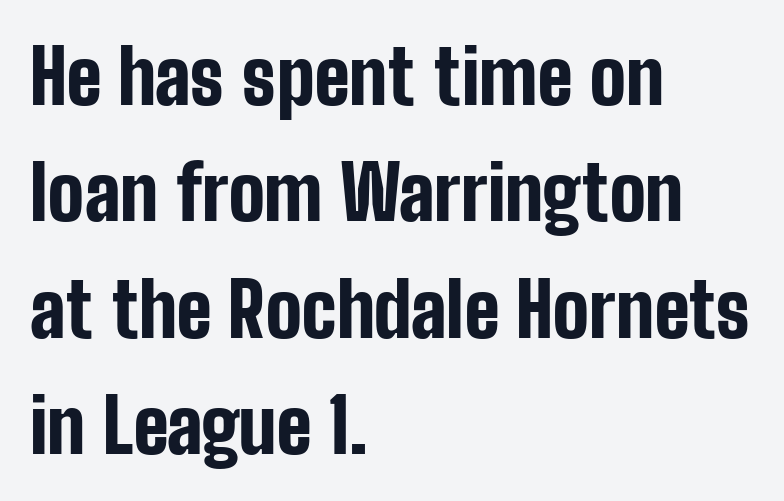
Q: Is the text bold? A: Yes.
Q: Is the text italic (slanted)? A: No, it is upright.
Q: Is the typeface a serif or a sans-serif typeface? A: Sans-serif.
Q: Is the text underlined? A: No.
Q: How is the paragraph aligned? A: Left-aligned.
Q: Is the spacing between letters normal or unusually wide? A: Normal.
Q: Is the spacing between lines tight, normal or loose? A: Normal.
Q: Width (condensed, normal, or wide)? A: Condensed.
Q: Stroke contrast? A: Low.
Q: x-height? A: Medium.
Q: Monospaced? A: No.
